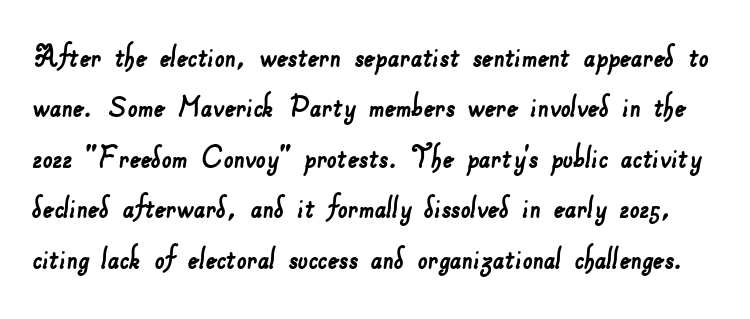
{"serif": "no", "width": "normal", "stroke_contrast": "low", "x_height": "small", "monospaced": "no", "underline": "no", "line_spacing": "normal", "line_spacing_ratio": 1.44, "letter_spacing": "normal", "letter_spacing_em": 0.0, "glyph_px": 35}
